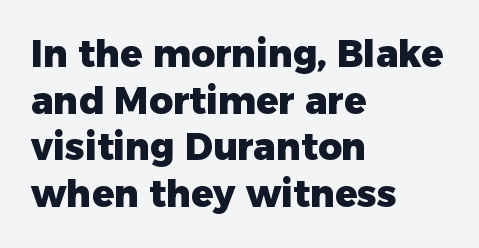
{"serif": "no", "italic": "no", "bold": "yes", "weight": "heavy", "width": "normal", "stroke_contrast": "low", "x_height": "medium", "monospaced": "no", "underline": "no", "align": "left", "line_spacing": "normal", "line_spacing_ratio": 1.26, "letter_spacing": "normal", "letter_spacing_em": 0.0, "glyph_px": 37}
